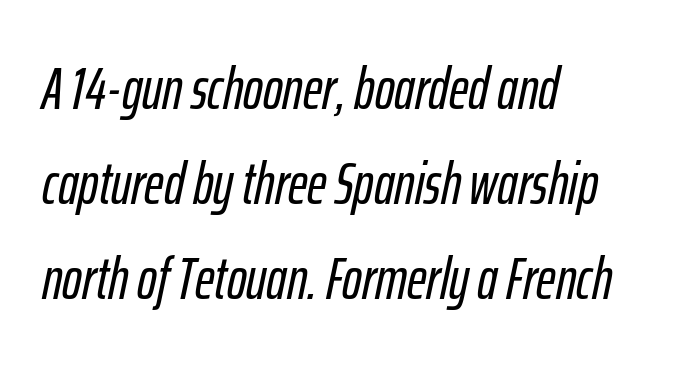
{"italic": "yes", "lean": "right", "slant_degrees": 12, "width": "condensed", "stroke_contrast": "low", "x_height": "medium", "monospaced": "no", "underline": "no", "align": "left", "line_spacing": "normal", "line_spacing_ratio": 1.61, "letter_spacing": "normal", "letter_spacing_em": 0.0, "glyph_px": 59}
